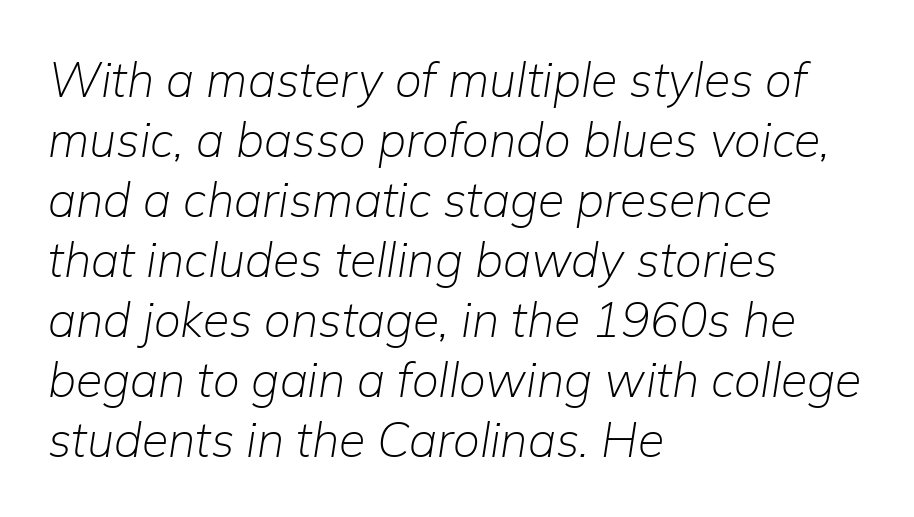
Q: Is the text bold? A: No.
Q: Is the text italic (slanted)? A: Yes, it leans right by about 9 degrees.
Q: Is the text underlined? A: No.
Q: How is the paragraph aligned? A: Left-aligned.
Q: Is the spacing between letters normal or unusually wide? A: Normal.
Q: Is the spacing between lines tight, normal or loose? A: Normal.
Q: Width (condensed, normal, or wide)? A: Normal.
Q: Stroke contrast? A: Low.
Q: x-height? A: Medium.
Q: Monospaced? A: No.
